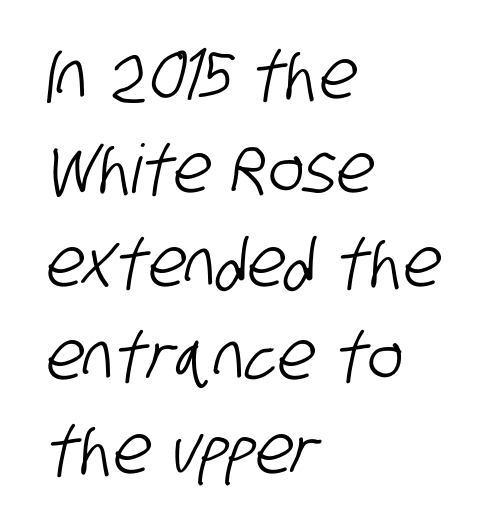
The image shows 67 px condensed sans-serif type; set left-aligned, normal line spacing (1.4x), normal letter spacing, not underlined; low stroke contrast and a large x-height.
